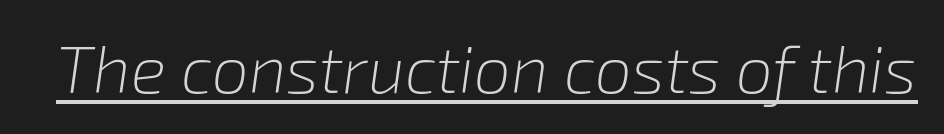
The image shows 66 px light type, italic (leaning right); set normal letter spacing, underlined; low stroke contrast and a medium x-height.
